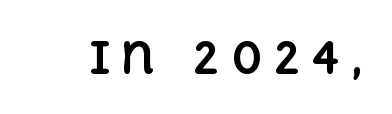
Ascenders rise straight up at ninety degrees. Pretty heavy lettering here — definitely bold. Display-style spreading of the glyphs; the letterfit is very open. Do the characters align in a grid? No, the font is proportional. Plain, unruled lines of type.
